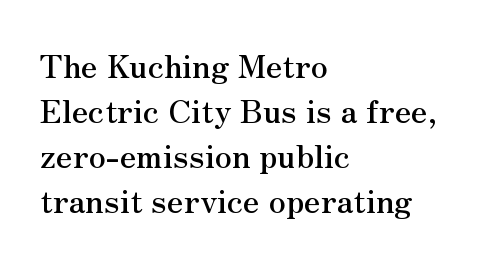
The image shows 32 px serif type, upright; set left-aligned, normal line spacing (1.41x), normal letter spacing, not underlined; medium stroke contrast and a small x-height.
